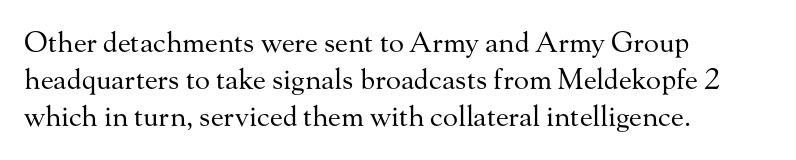
The image shows 28 px regular-weight serif type, upright; set left-aligned, normal line spacing (1.33x), normal letter spacing, not underlined; medium stroke contrast and a small x-height.
